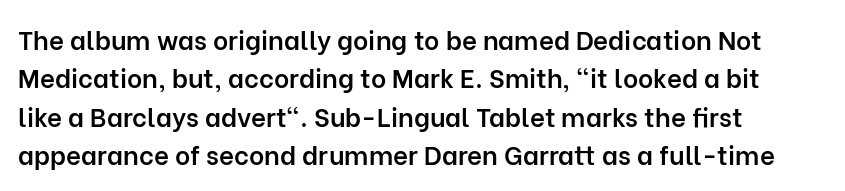
{"italic": "no", "bold": "semi", "underline": "no", "align": "left", "line_spacing": "normal", "line_spacing_ratio": 1.48, "letter_spacing": "normal", "letter_spacing_em": 0.0, "glyph_px": 26}
